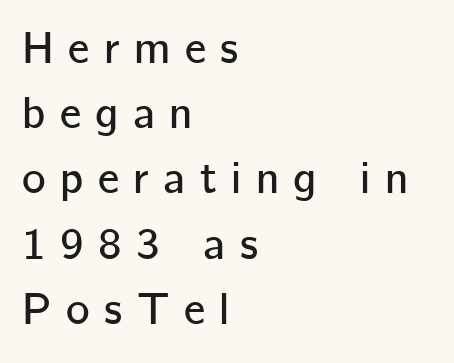
{"serif": "no", "italic": "no", "width": "normal", "stroke_contrast": "low", "x_height": "medium", "monospaced": "no", "underline": "no", "align": "left", "line_spacing": "normal", "line_spacing_ratio": 1.45, "letter_spacing": "wide", "letter_spacing_em": 0.32, "glyph_px": 45}
